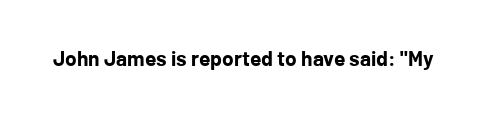
{"italic": "no", "bold": "yes", "underline": "no", "letter_spacing": "normal", "letter_spacing_em": 0.0, "glyph_px": 21}
